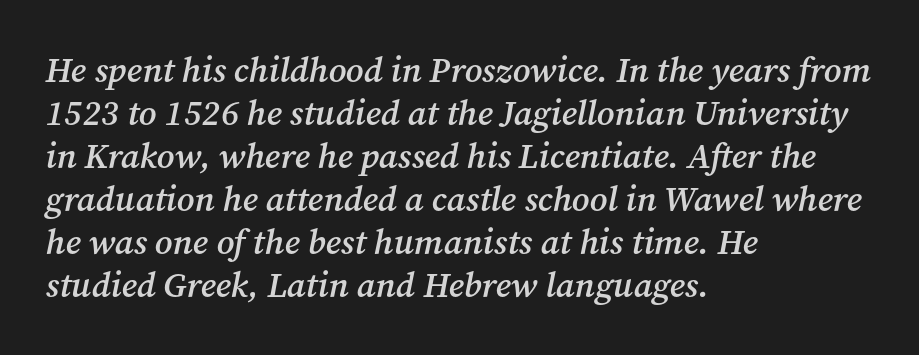
The image shows 35 px semibold serif type, italic (leaning right); set left-aligned, line spacing 1.23x, normal letter spacing, not underlined; medium stroke contrast and a medium x-height.
